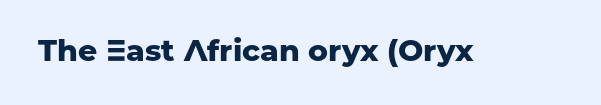
Q: Is the text bold? A: Yes.
Q: Is the text italic (slanted)? A: No, it is upright.
Q: Is the typeface a serif or a sans-serif typeface? A: Sans-serif.
Q: Is the text underlined? A: No.
Q: Is the spacing between letters normal or unusually wide? A: Normal.
Q: Width (condensed, normal, or wide)? A: Normal.
Q: Stroke contrast? A: Low.
Q: x-height? A: Medium.
Q: Monospaced? A: No.
